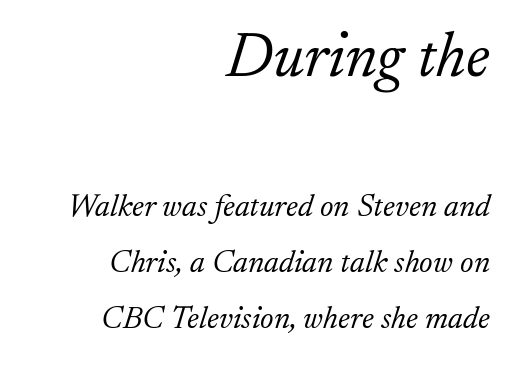
Q: Is the text bold? A: No.
Q: Is the text italic (slanted)? A: Yes, it leans right by about 17 degrees.
Q: Is the typeface a serif or a sans-serif typeface? A: Serif.
Q: Is the text underlined? A: No.
Q: How is the paragraph aligned? A: Right-aligned.
Q: Is the spacing between letters normal or unusually wide? A: Normal.
Q: Which block of text is set in a larger size, the first (top) or the second (bottom)? A: The first (top) one.
Q: Width (condensed, normal, or wide)? A: Normal.
Q: Stroke contrast? A: Low.
Q: x-height? A: Small.
Q: Monospaced? A: No.
